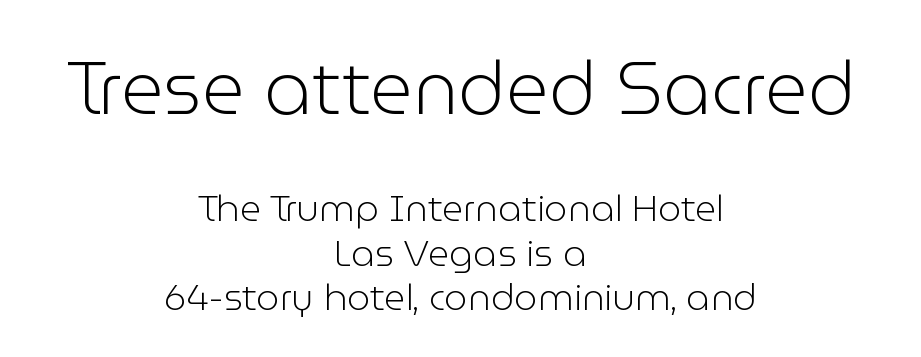
The image shows 74 px light sans-serif type, upright; set centered, line spacing 1.21x, normal letter spacing, not underlined; the first (top) block is 2.0x larger; low stroke contrast and a medium x-height.
